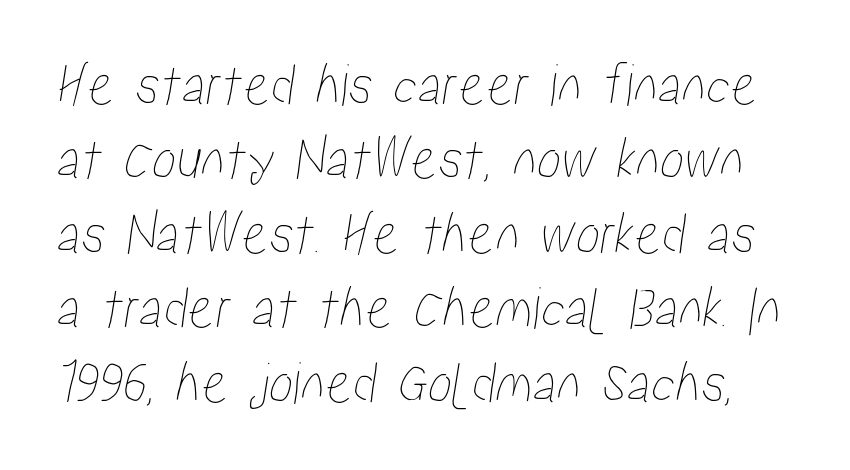
{"width": "condensed", "stroke_contrast": "low", "x_height": "medium", "monospaced": "no", "underline": "no", "line_spacing_ratio": 1.22, "letter_spacing": "normal", "letter_spacing_em": 0.0, "glyph_px": 61}
